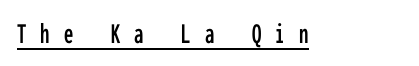
Q: Is the text italic (slanted)? A: No, it is upright.
Q: Is the typeface a serif or a sans-serif typeface? A: Sans-serif.
Q: Is the text underlined? A: Yes.
Q: Is the spacing between letters normal or unusually wide? A: Unusually wide.
Q: Width (condensed, normal, or wide)? A: Condensed.
Q: Stroke contrast? A: Low.
Q: x-height? A: Medium.
Q: Monospaced? A: Yes.
